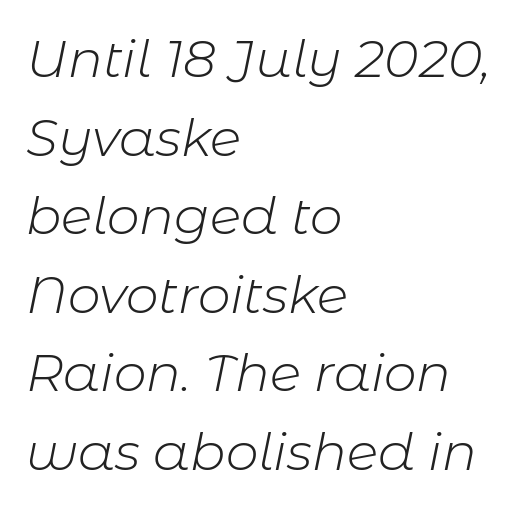
{"italic": "yes", "lean": "right", "slant_degrees": 11, "bold": "no", "weight": "light", "width": "normal", "stroke_contrast": "low", "x_height": "medium", "monospaced": "no", "underline": "no", "align": "left", "line_spacing": "normal", "line_spacing_ratio": 1.51, "letter_spacing": "normal", "letter_spacing_em": 0.0, "glyph_px": 52}
